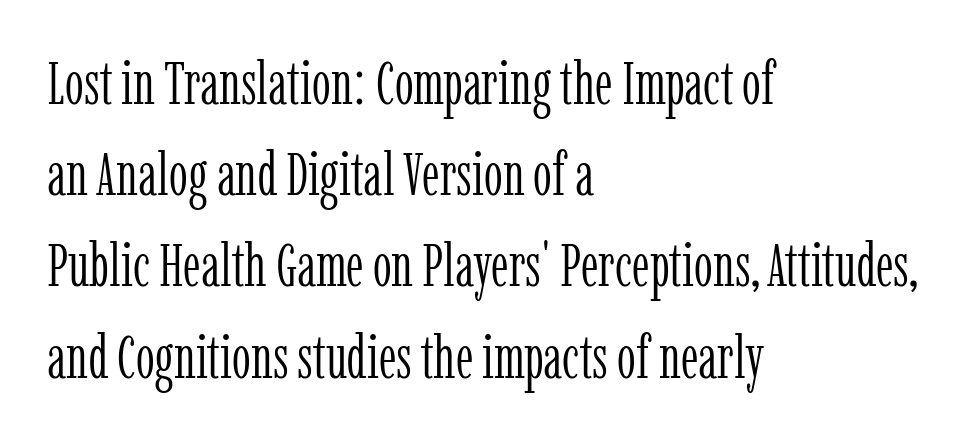
A normal amount of white space separates one row of letters from the next. Check under the words: just untouched page. Are there feet on the stems? There are — it's a serif. This sample has the flowing, uneven cadence of proportional lettering. The characters are drawn with everyday or finer stroke widths. Nothing unusual about the tracking: characters are spaced as the font intends.
